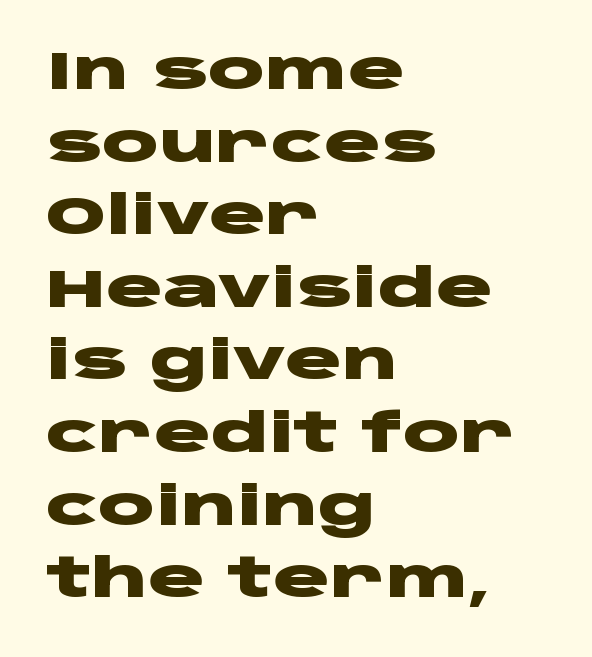
Regular leading. Descenders hang freely into open space. Leftover space on each line is placed entirely after the last word. Spacing between characters is what you'd get straight out of the box. Tall strokes in this sample are plumb rather than angled. Classification — sans serif.
